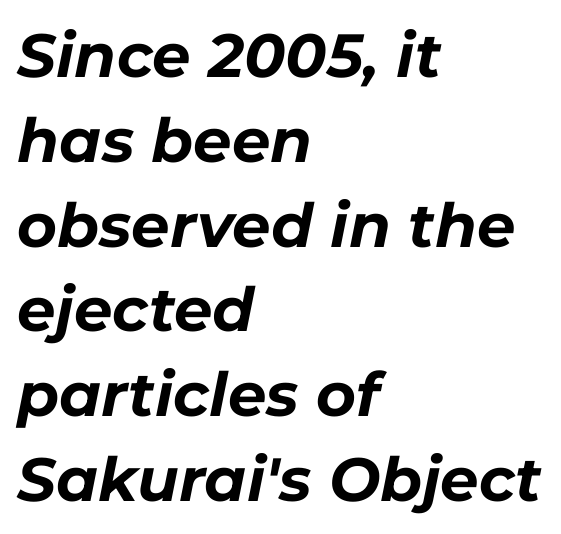
{"italic": "yes", "lean": "right", "slant_degrees": 11, "bold": "yes", "weight": "bold", "width": "normal", "stroke_contrast": "low", "x_height": "medium", "monospaced": "no", "underline": "no", "align": "left", "line_spacing": "normal", "line_spacing_ratio": 1.39, "letter_spacing": "normal", "letter_spacing_em": 0.0, "glyph_px": 61}
